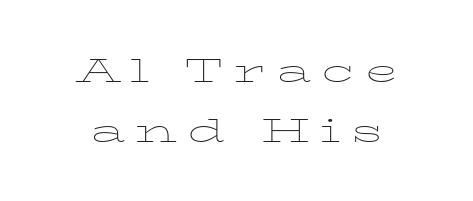
The image shows 33 px thin, wide serif type, upright; set centered, line spacing 1.82x, unusually wide letter spacing (+0.31 em), not underlined; low stroke contrast and a medium x-height.
